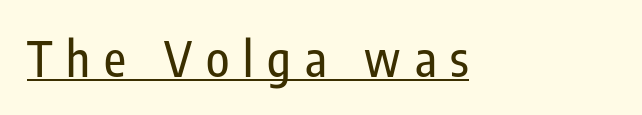
Q: Is the text italic (slanted)? A: No, it is upright.
Q: Is the typeface a serif or a sans-serif typeface? A: Sans-serif.
Q: Is the text underlined? A: Yes.
Q: Is the spacing between letters normal or unusually wide? A: Unusually wide.
Q: Width (condensed, normal, or wide)? A: Condensed.
Q: Stroke contrast? A: Low.
Q: x-height? A: Medium.
Q: Monospaced? A: No.
